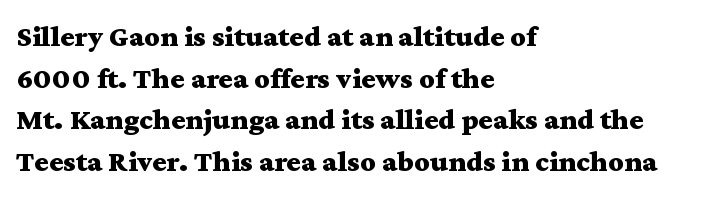
Check under the words: just untouched page. This sample has the flowing, uneven cadence of proportional lettering. Look at the tracking — it's just the regular setting, nothing added. To sum up the face: it has serifs. These lines sit exactly where default settings would place them. These words are printed bold, with thick strokes throughout.
